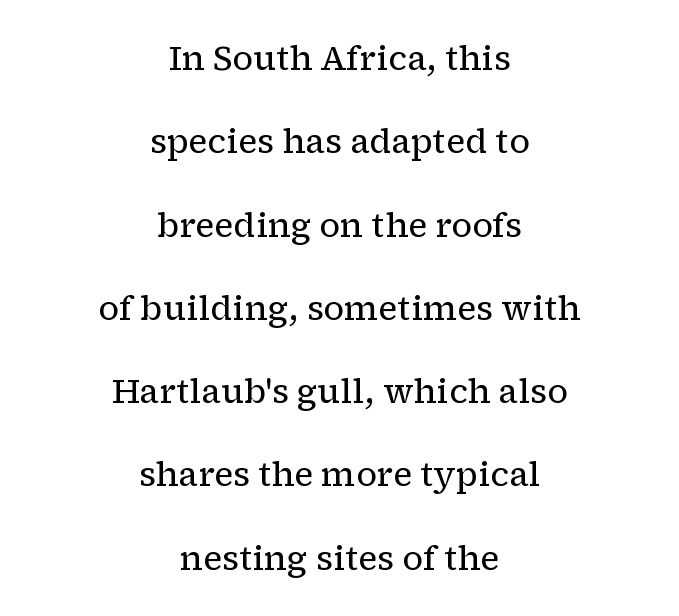
Q: Is the text bold? A: No.
Q: Is the text italic (slanted)? A: No, it is upright.
Q: Is the typeface a serif or a sans-serif typeface? A: Serif.
Q: Is the text underlined? A: No.
Q: How is the paragraph aligned? A: Centered.
Q: Is the spacing between letters normal or unusually wide? A: Normal.
Q: Is the spacing between lines tight, normal or loose? A: Loose.
Q: Width (condensed, normal, or wide)? A: Normal.
Q: Stroke contrast? A: Low.
Q: x-height? A: Medium.
Q: Monospaced? A: No.
